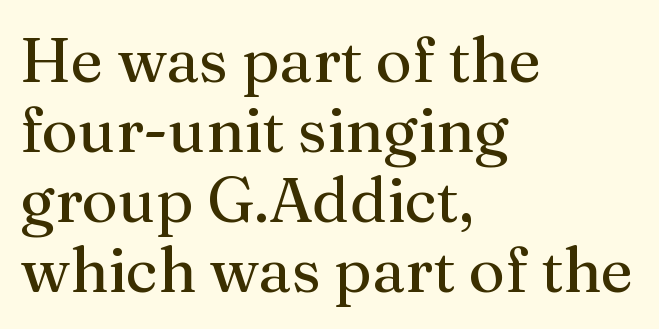
Layout note: lines flush left. The font's upright variant was chosen for this text. Is the type heavy? It reads as light-to-regular instead. Look at the bottom of the vertical strokes: they flare into serifs here.
